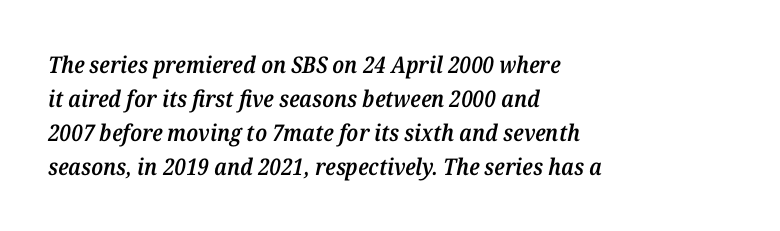
How heavy is the stroke? Medium-heavy — a semibold, shy of bold. In terms of letterspacing, this is plain default setting. A typesetter would mark this as italic. Honestly, there is no underline to notice here at all.
